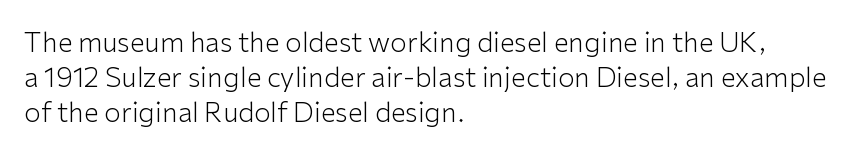
Style check: upright. Plain, unruled lines of type. The paragraph has a hard left edge and a soft right edge. This rendering leaves character spacing at its baseline value. A typesetter would call this leading conventional body-copy spacing. These glyphs show unthickened strokes, regular width or finer.
